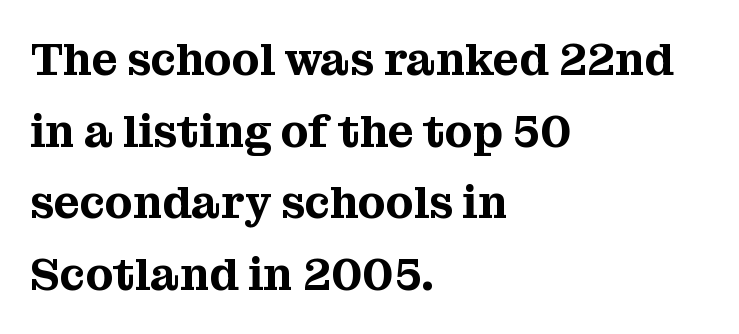
Q: Is the text italic (slanted)? A: No, it is upright.
Q: Is the typeface a serif or a sans-serif typeface? A: Serif.
Q: Is the text underlined? A: No.
Q: How is the paragraph aligned? A: Left-aligned.
Q: Is the spacing between letters normal or unusually wide? A: Normal.
Q: Is the spacing between lines tight, normal or loose? A: Normal.
Q: Width (condensed, normal, or wide)? A: Normal.
Q: Stroke contrast? A: Medium.
Q: x-height? A: Medium.
Q: Monospaced? A: No.
